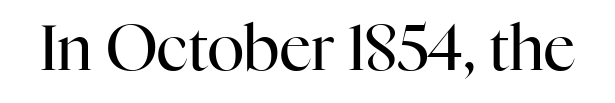
Spacing verdict: proportional, widths tailored to each character. A roman cut, with each character standing at attention. Is the letter spacing exaggerated? No — it looks like the ordinary default. Letters rest on an invisible, unmarked baseline.
